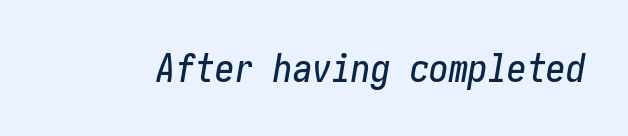
{"italic": "yes", "lean": "right", "slant_degrees": 10, "width": "condensed", "stroke_contrast": "low", "x_height": "medium", "underline": "no", "letter_spacing": "normal", "letter_spacing_em": 0.0, "glyph_px": 39}
